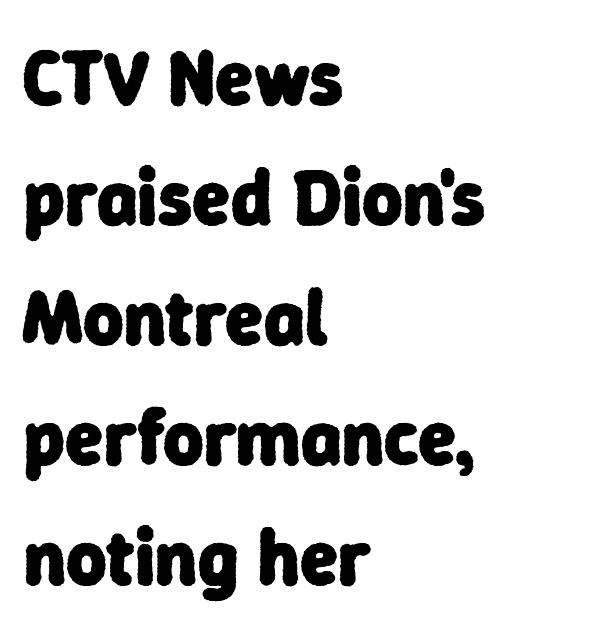
Q: Is the text bold? A: Yes.
Q: Is the typeface a serif or a sans-serif typeface? A: Sans-serif.
Q: Is the text underlined? A: No.
Q: How is the paragraph aligned? A: Left-aligned.
Q: Is the spacing between letters normal or unusually wide? A: Normal.
Q: Is the spacing between lines tight, normal or loose? A: Normal.
Q: Width (condensed, normal, or wide)? A: Normal.
Q: Stroke contrast? A: Low.
Q: x-height? A: Medium.
Q: Monospaced? A: No.
